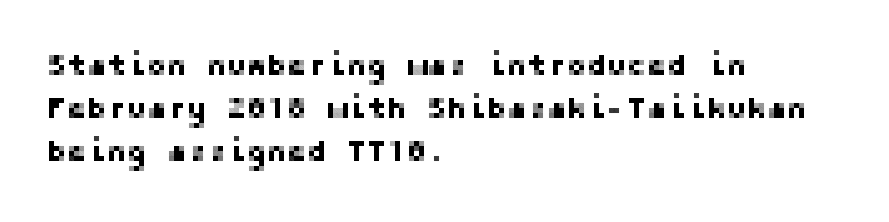
The image shows 30 px sans-serif type, upright; set left-aligned, normal line spacing (1.44x), normal letter spacing, not underlined; low stroke contrast and a medium x-height.
